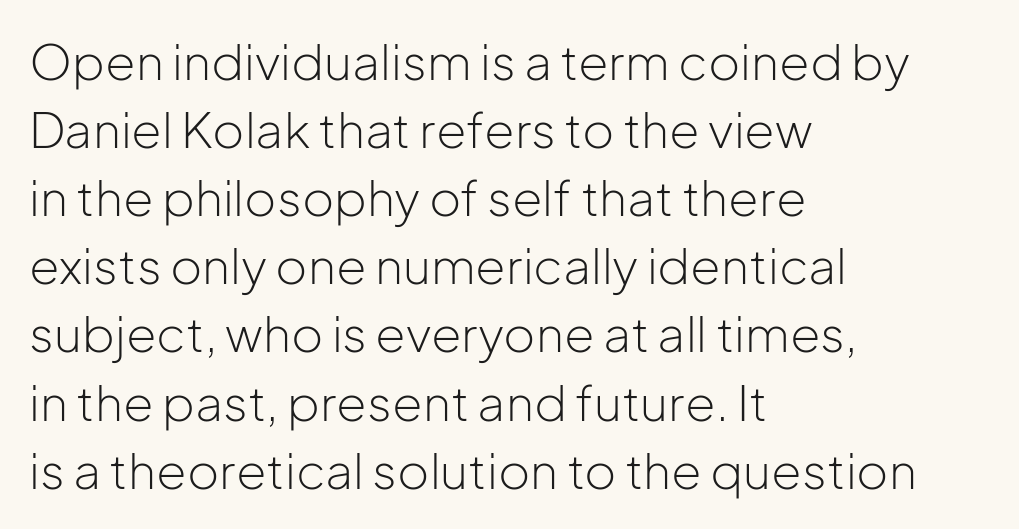
{"serif": "no", "italic": "no", "bold": "no", "weight": "light", "width": "normal", "stroke_contrast": "low", "x_height": "medium", "monospaced": "no", "underline": "no", "align": "left", "line_spacing": "normal", "line_spacing_ratio": 1.39, "letter_spacing": "normal", "letter_spacing_em": 0.0, "glyph_px": 49}
